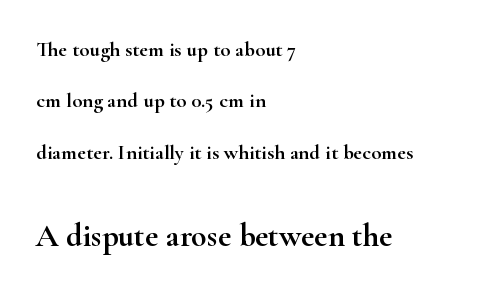
{"serif": "yes", "italic": "no", "width": "wide", "stroke_contrast": "high", "x_height": "small", "monospaced": "no", "underline": "no", "align": "left", "line_spacing": "loose", "line_spacing_ratio": 2.45, "letter_spacing": "normal", "letter_spacing_em": 0.0, "larger_block": "second", "size_ratio": 1.52, "glyph_px": 32}
